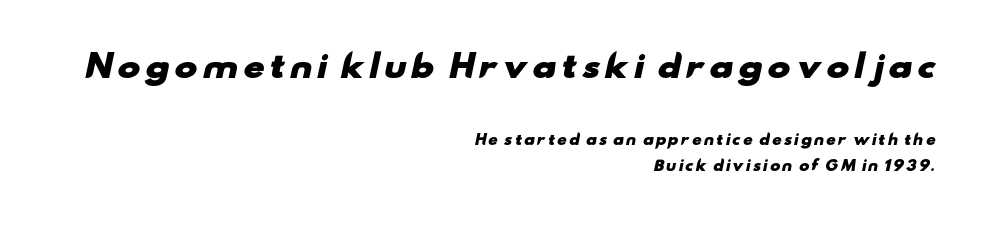
Q: Is the text bold? A: Yes.
Q: Is the typeface a serif or a sans-serif typeface? A: Sans-serif.
Q: Is the text underlined? A: No.
Q: How is the paragraph aligned? A: Right-aligned.
Q: Which block of text is set in a larger size, the first (top) or the second (bottom)? A: The first (top) one.
Q: Width (condensed, normal, or wide)? A: Wide.
Q: Stroke contrast? A: Low.
Q: x-height? A: Small.
Q: Monospaced? A: No.
